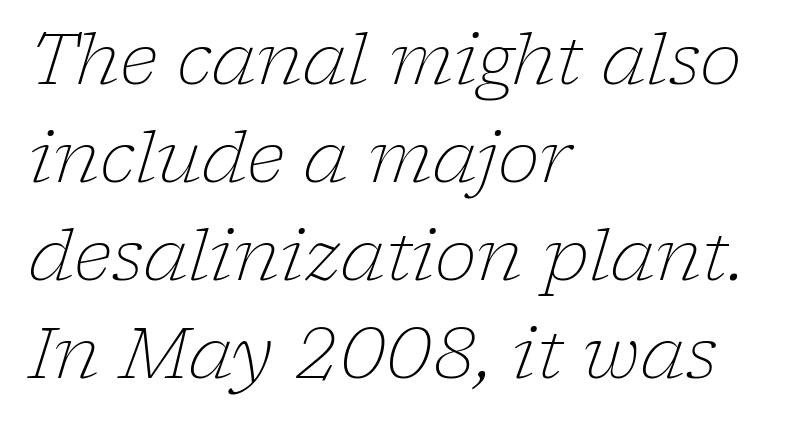
Q: Is the text bold? A: No.
Q: Is the text italic (slanted)? A: Yes, it leans right by about 17 degrees.
Q: Is the typeface a serif or a sans-serif typeface? A: Serif.
Q: Is the text underlined? A: No.
Q: How is the paragraph aligned? A: Left-aligned.
Q: Is the spacing between letters normal or unusually wide? A: Normal.
Q: Is the spacing between lines tight, normal or loose? A: Normal.
Q: Width (condensed, normal, or wide)? A: Normal.
Q: Stroke contrast? A: Low.
Q: x-height? A: Medium.
Q: Monospaced? A: No.
